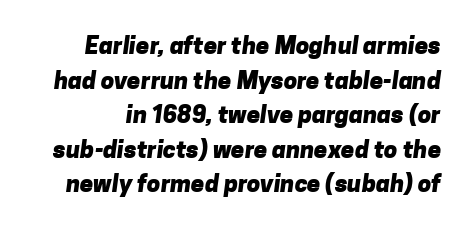
The image shows 24 px bold type; set normal line spacing (1.44x), normal letter spacing, not underlined.
